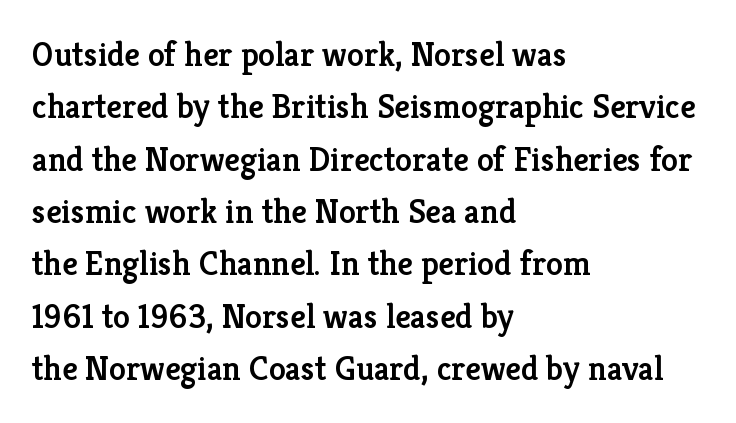
Each letter keeps its own natural width here, so spacing adapts to shape. The lettering holds an erect, upright posture throughout. Glyph-to-glyph distance matches everyday printed text. Summary of vertical rhythm: regular, with standard interline spacing. Honestly, there is no underline to notice here at all.
